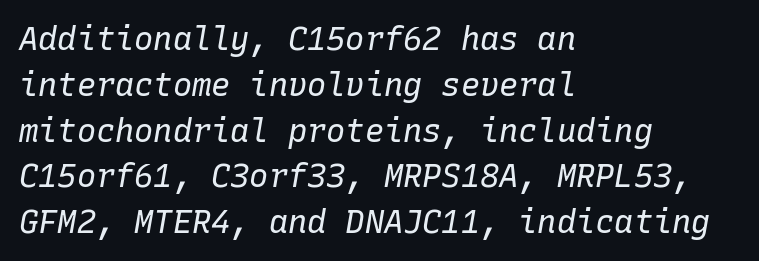
The letters are slanted; this is an italic face. The rendering anchors every line to the left-hand side. The characters are drawn with everyday or finer stroke widths. Tracking value appears to be zero — textbook default spacing. Fixed-width glyphs throughout — classic coding-font behaviour.
